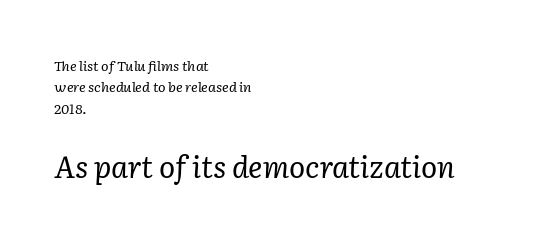
The image shows 30 px regular-weight serif type, italic (leaning right); set left-aligned, normal line spacing (1.53x), normal letter spacing, not underlined; the second (bottom) block is 2.14x larger; low stroke contrast and a medium x-height.
